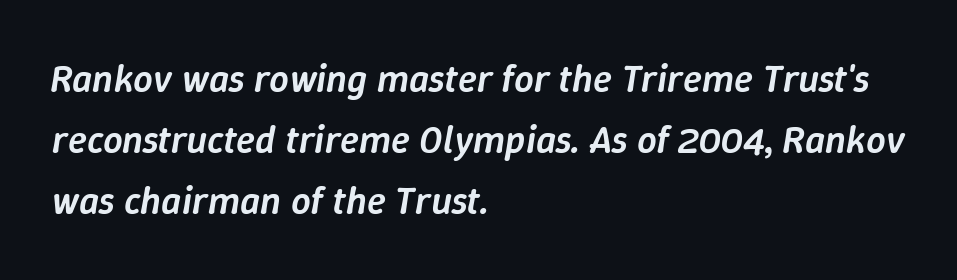
Do the characters align in a grid? No, the font is proportional. The line-height multiplier appears to be the usual default. Glyph-to-glyph distance matches everyday printed text. Semibold letterforms, between regular and bold.
